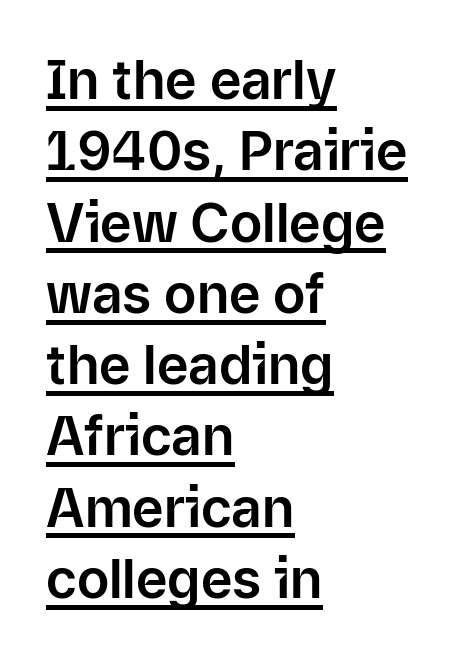
Q: Is the text italic (slanted)? A: No, it is upright.
Q: Is the typeface a serif or a sans-serif typeface? A: Sans-serif.
Q: Is the text underlined? A: Yes.
Q: How is the paragraph aligned? A: Left-aligned.
Q: Is the spacing between letters normal or unusually wide? A: Normal.
Q: Is the spacing between lines tight, normal or loose? A: Normal.
Q: Width (condensed, normal, or wide)? A: Normal.
Q: Stroke contrast? A: Low.
Q: x-height? A: Medium.
Q: Monospaced? A: No.
